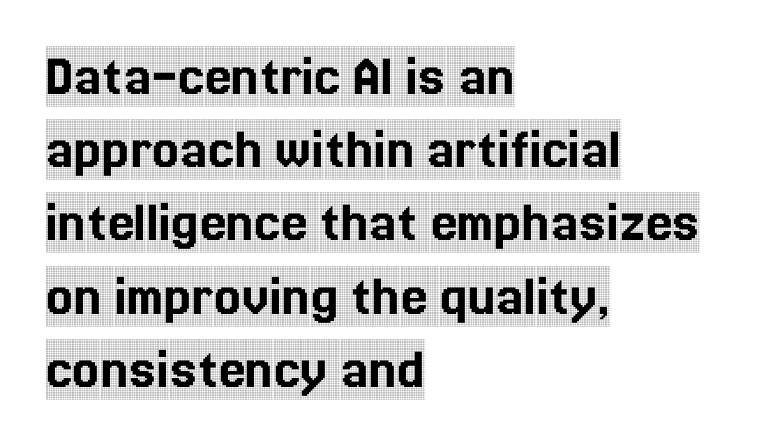
{"serif": "yes", "italic": "no", "width": "condensed", "x_height": "large", "monospaced": "no", "underline": "no", "align": "left", "line_spacing_ratio": 1.22, "letter_spacing": "normal", "letter_spacing_em": 0.0, "glyph_px": 60}
